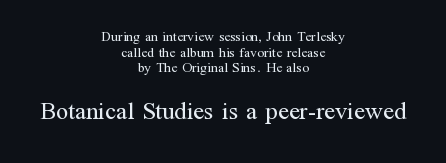
{"italic": "no", "bold": "no", "underline": "no", "align": "center", "line_spacing": "tight", "line_spacing_ratio": 1.12, "letter_spacing": "normal", "letter_spacing_em": 0.0, "larger_block": "second", "size_ratio": 1.79, "glyph_px": 25}
